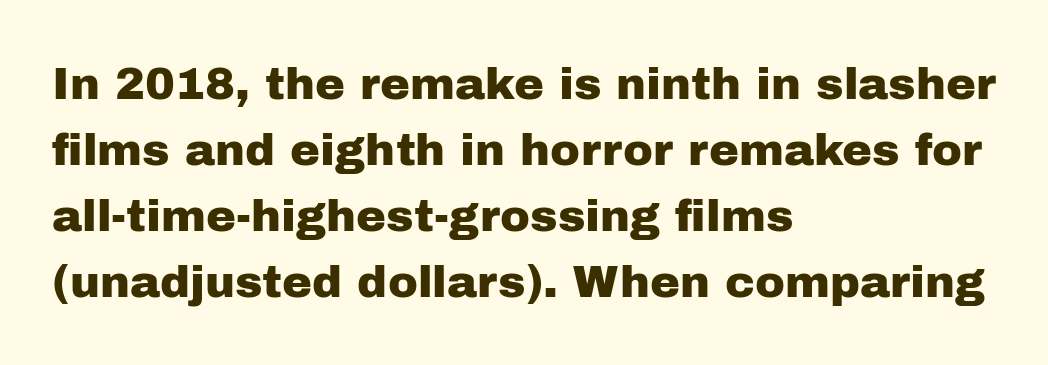
The image shows 45 px sans-serif type, upright; set left-aligned, normal line spacing (1.47x), normal letter spacing, not underlined; low stroke contrast and a medium x-height.
